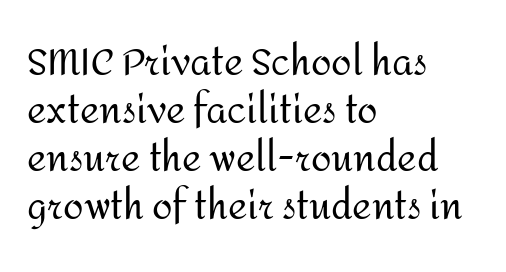
The image shows 37 px regular-weight sans-serif type, upright; set left-aligned, normal line spacing (1.3x), normal letter spacing, not underlined; medium stroke contrast and a medium x-height.
